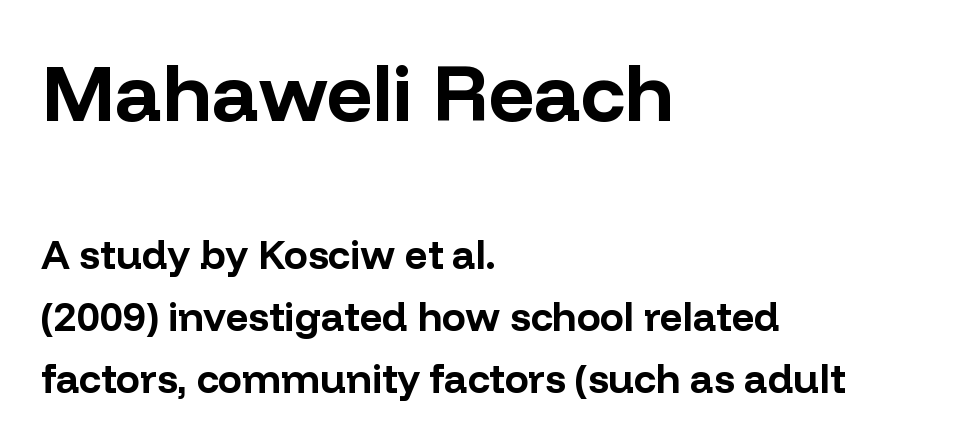
{"serif": "no", "italic": "no", "bold": "yes", "weight": "bold", "width": "normal", "stroke_contrast": "low", "x_height": "medium", "monospaced": "no", "underline": "no", "align": "left", "line_spacing": "normal", "line_spacing_ratio": 1.55, "letter_spacing": "normal", "letter_spacing_em": 0.0, "larger_block": "first", "size_ratio": 2.0, "glyph_px": 80}
